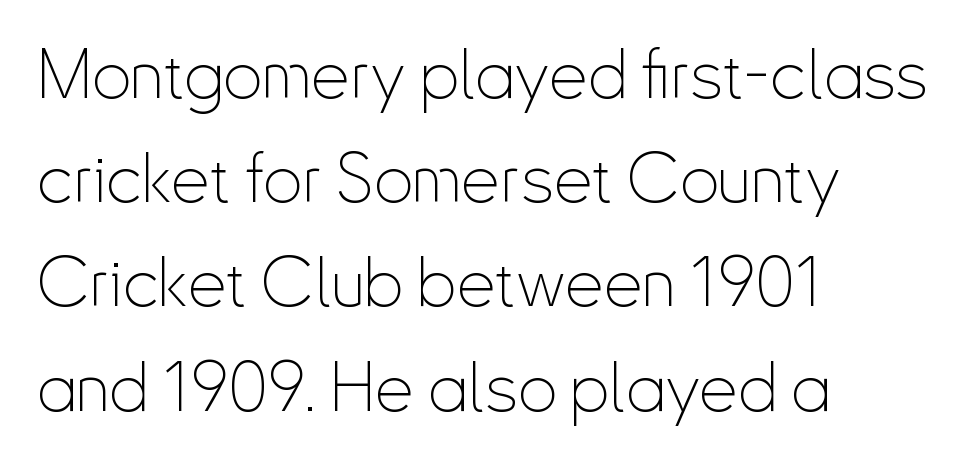
Regarding leading, the lines here are spaced in the standard way. Compared with a centered layout, this one pins lines to the left instead. The passage shown is typed in a proportional face where columns would drift. What kind of face is this? One without serifs — a sans.
